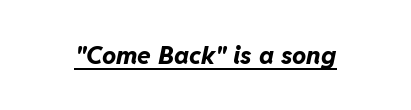
Q: Is the text bold? A: Yes.
Q: Is the text italic (slanted)? A: Yes, it leans right by about 11 degrees.
Q: Is the text underlined? A: Yes.
Q: Is the spacing between letters normal or unusually wide? A: Normal.
